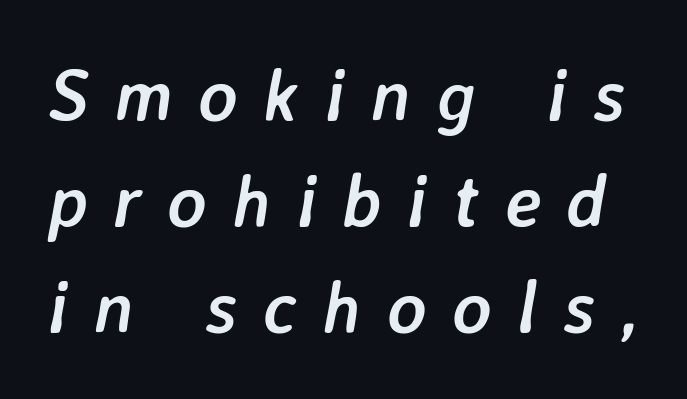
These lines sit exactly where default settings would place them. Tracking value appears strongly positive — letters spread wide. Designer's note — italics engaged. A typesetter would call this proportional, since set widths differ per character. The glyphs are unaccompanied by any horizontal stroke below them. The sample has been set heavy, in full bold.
